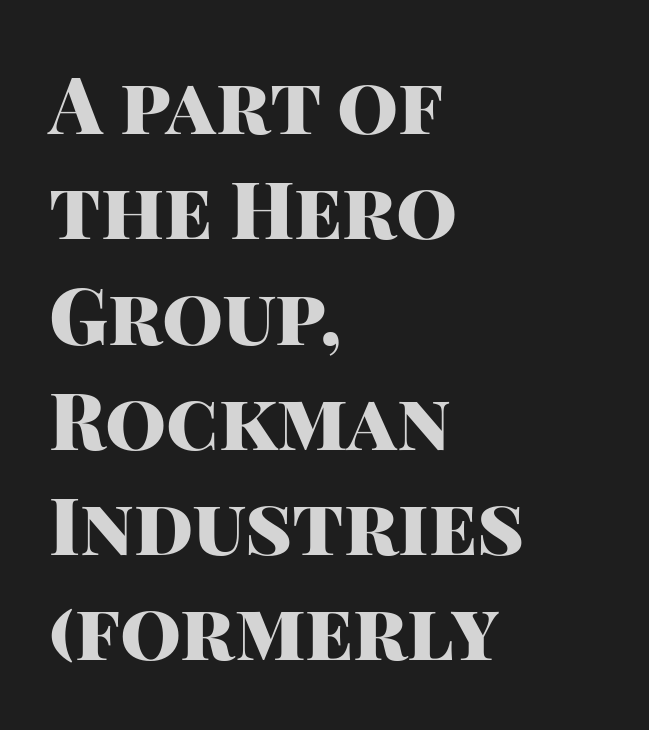
Q: Is the text bold? A: Yes.
Q: Is the text italic (slanted)? A: No, it is upright.
Q: Is the typeface a serif or a sans-serif typeface? A: Sans-serif.
Q: Is the text underlined? A: No.
Q: How is the paragraph aligned? A: Left-aligned.
Q: Is the spacing between letters normal or unusually wide? A: Normal.
Q: Is the spacing between lines tight, normal or loose? A: Normal.
Q: Width (condensed, normal, or wide)? A: Normal.
Q: Stroke contrast? A: High.
Q: x-height? A: Large.
Q: Monospaced? A: No.
